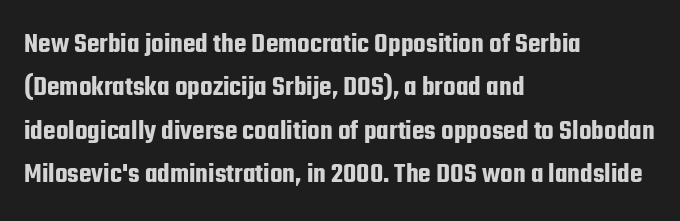
{"serif": "no", "italic": "no", "width": "condensed", "stroke_contrast": "low", "x_height": "medium", "monospaced": "no", "underline": "no", "align": "left", "line_spacing": "normal", "line_spacing_ratio": 1.5, "letter_spacing": "normal", "letter_spacing_em": 0.0, "glyph_px": 29}
